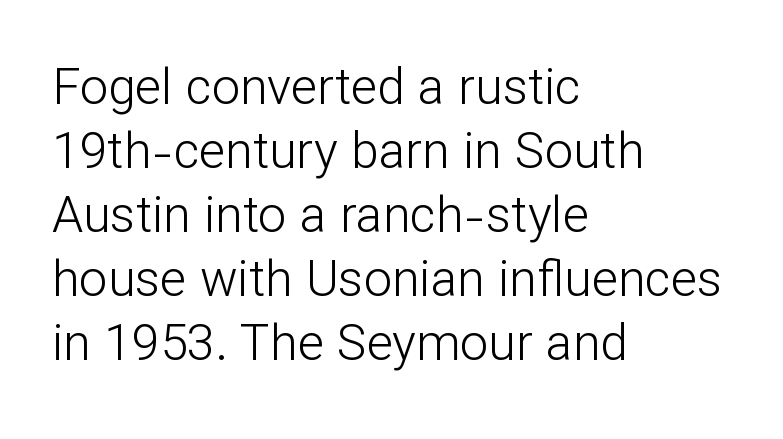
The image shows 50 px light sans-serif type, upright; set left-aligned, normal line spacing (1.28x), normal letter spacing, not underlined; low stroke contrast and a medium x-height.
